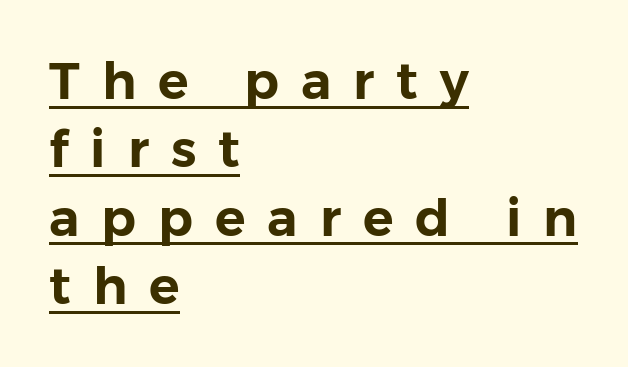
The image shows 51 px sans-serif type, upright; set left-aligned, normal line spacing (1.34x), unusually wide letter spacing (+0.43 em), underlined; low stroke contrast and a medium x-height.
